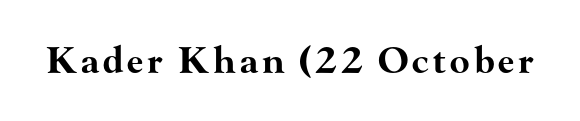
Q: Is the text bold? A: Yes.
Q: Is the text italic (slanted)? A: No, it is upright.
Q: Is the typeface a serif or a sans-serif typeface? A: Serif.
Q: Is the text underlined? A: No.
Q: Width (condensed, normal, or wide)? A: Wide.
Q: Stroke contrast? A: High.
Q: x-height? A: Small.
Q: Monospaced? A: No.
